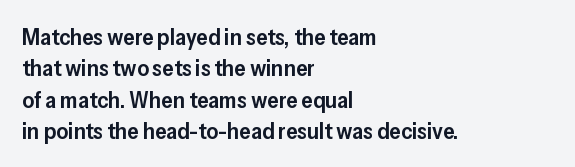
Q: Is the text bold? A: Semi-bold.
Q: Is the text italic (slanted)? A: No, it is upright.
Q: Is the text underlined? A: No.
Q: How is the paragraph aligned? A: Left-aligned.
Q: Is the spacing between letters normal or unusually wide? A: Normal.
Q: Is the spacing between lines tight, normal or loose? A: Normal.
